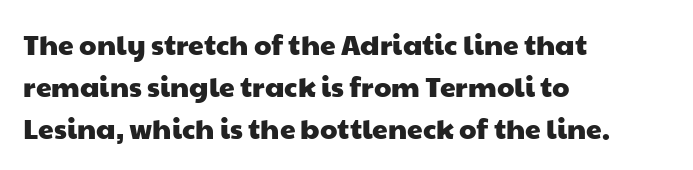
Q: Is the typeface a serif or a sans-serif typeface? A: Sans-serif.
Q: Is the text underlined? A: No.
Q: How is the paragraph aligned? A: Left-aligned.
Q: Is the spacing between letters normal or unusually wide? A: Normal.
Q: Is the spacing between lines tight, normal or loose? A: Normal.
Q: Width (condensed, normal, or wide)? A: Wide.
Q: Stroke contrast? A: Low.
Q: x-height? A: Medium.
Q: Monospaced? A: No.
